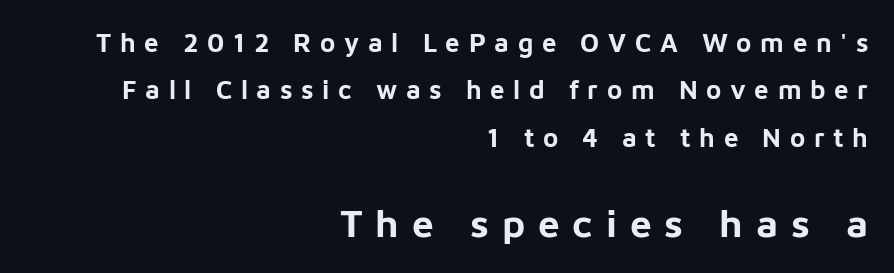
Top chunk: small. Bottom chunk: large. Character widths vary here, with narrow letters taking less room than wide ones. The letters are bold, with thick, heavy strokes. Between one letter and the next there's a generous, obvious gap. Does the copy run flush right? Yes — the right margin is perfectly even. Each row of text sits above clean, open space.
